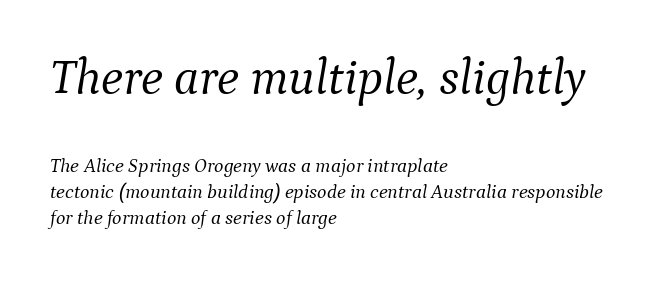
Q: Is the text bold? A: No.
Q: Is the text italic (slanted)? A: Yes, it leans right by about 9 degrees.
Q: Is the typeface a serif or a sans-serif typeface? A: Serif.
Q: Is the text underlined? A: No.
Q: How is the paragraph aligned? A: Left-aligned.
Q: Is the spacing between letters normal or unusually wide? A: Normal.
Q: Is the spacing between lines tight, normal or loose? A: Normal.
Q: Which block of text is set in a larger size, the first (top) or the second (bottom)? A: The first (top) one.
Q: Width (condensed, normal, or wide)? A: Normal.
Q: Stroke contrast? A: Medium.
Q: x-height? A: Medium.
Q: Monospaced? A: No.
